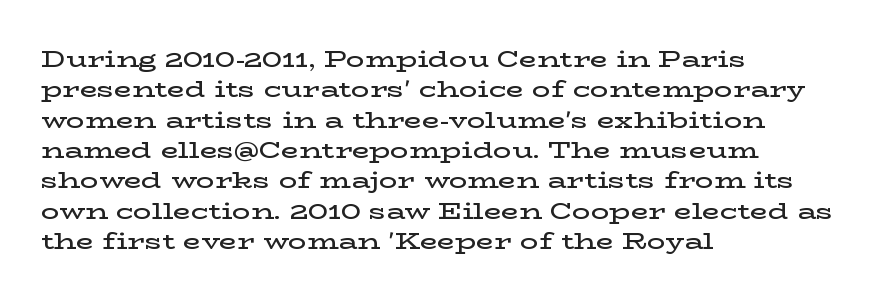
Q: Is the text bold? A: Semi-bold.
Q: Is the text italic (slanted)? A: No, it is upright.
Q: Is the text underlined? A: No.
Q: How is the paragraph aligned? A: Left-aligned.
Q: Is the spacing between letters normal or unusually wide? A: Normal.
Q: Is the spacing between lines tight, normal or loose? A: Normal.
